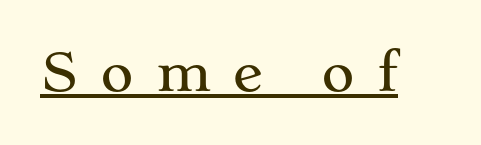
The image shows 51 px wide serif type, upright; set unusually wide letter spacing (+0.43 em), underlined; medium stroke contrast and a medium x-height.
